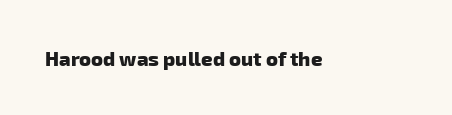
Standard letterfit; no display-style spreading of the glyphs. Plenty of ink on the page — the face is bold. The string is rendered with underlining switched off.
